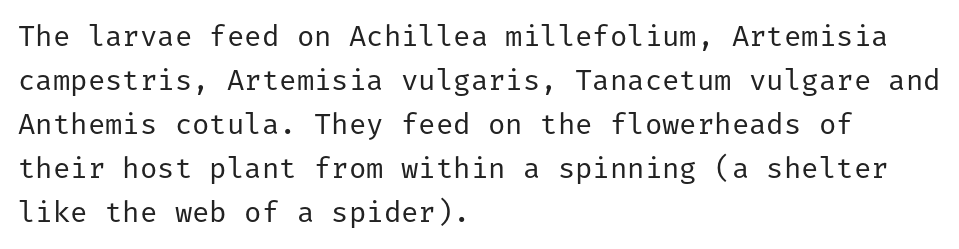
Q: Is the text bold? A: No.
Q: Is the text italic (slanted)? A: No, it is upright.
Q: Is the typeface a serif or a sans-serif typeface? A: Sans-serif.
Q: Is the text underlined? A: No.
Q: How is the paragraph aligned? A: Left-aligned.
Q: Is the spacing between letters normal or unusually wide? A: Normal.
Q: Is the spacing between lines tight, normal or loose? A: Normal.
Q: Width (condensed, normal, or wide)? A: Normal.
Q: Stroke contrast? A: Low.
Q: x-height? A: Medium.
